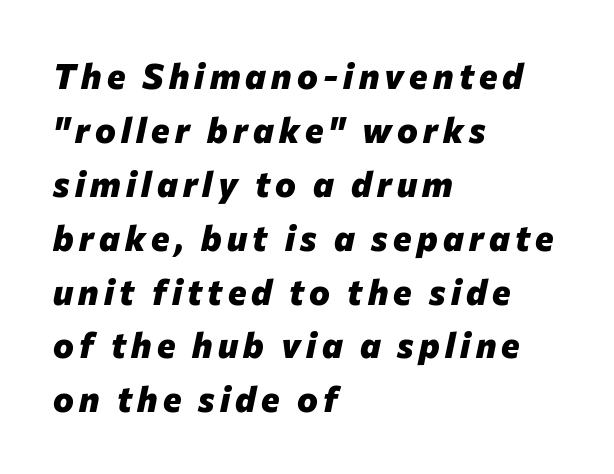
The image shows 35 px heavy type, italic (leaning right); set left-aligned, normal line spacing (1.54x), not underlined; low stroke contrast and a medium x-height.
